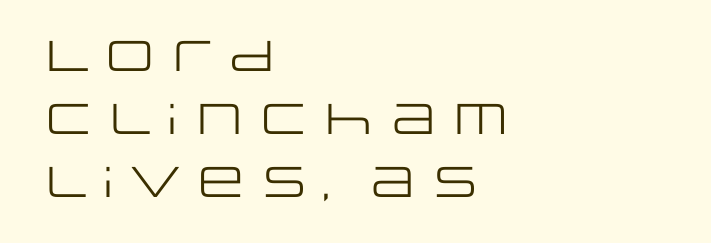
The image shows 43 px regular-weight, wide sans-serif type, upright; set left-aligned, normal line spacing (1.47x), normal letter spacing, not underlined; low stroke contrast and a large x-height.
